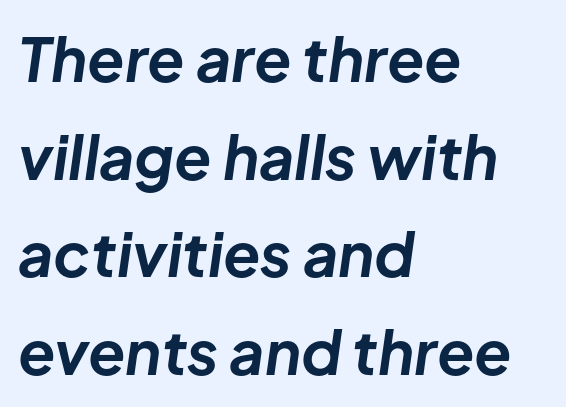
Q: Is the text bold? A: Yes.
Q: Is the text italic (slanted)? A: Yes, it leans right by about 8 degrees.
Q: Is the text underlined? A: No.
Q: How is the paragraph aligned? A: Left-aligned.
Q: Is the spacing between letters normal or unusually wide? A: Normal.
Q: Is the spacing between lines tight, normal or loose? A: Normal.
Q: Width (condensed, normal, or wide)? A: Normal.
Q: Stroke contrast? A: Low.
Q: x-height? A: Medium.
Q: Monospaced? A: No.
